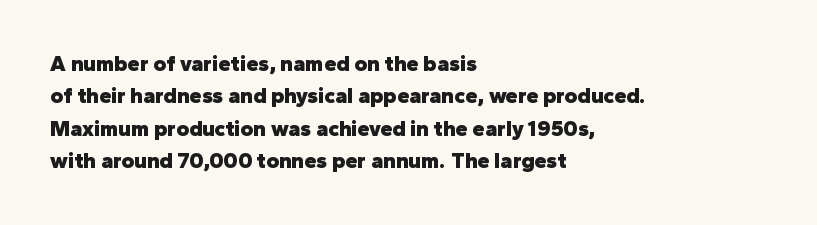
The image shows 22 px bold type, upright; set left-aligned, normal line spacing (1.47x), normal letter spacing, not underlined.
